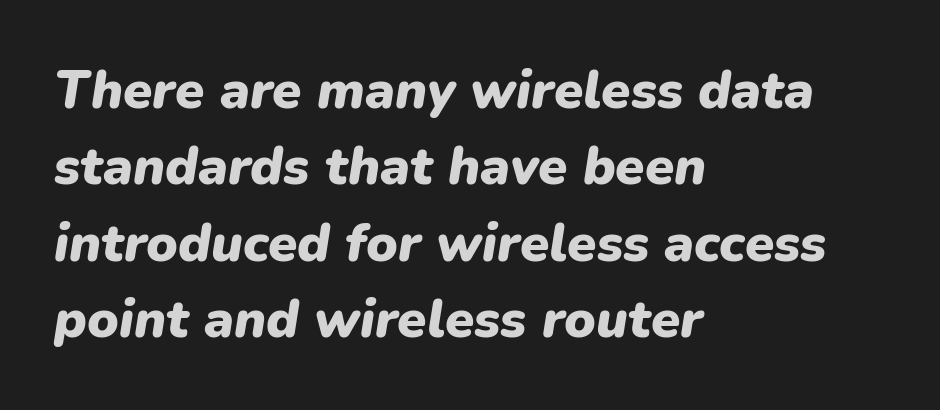
Heavy-handed strokes throughout: this text is bold. The text block is weighted toward the left margin, trailing off unevenly rightward. These lines are rendered in a variable-pitch font. Baseline-to-baseline distance is the conventional proportion of letter height.
